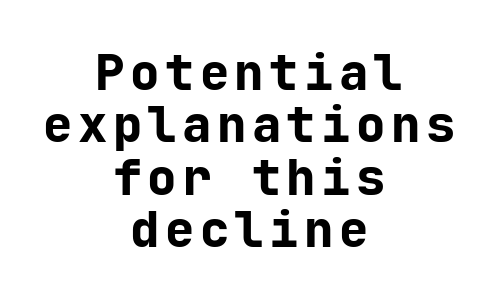
Q: Is the text bold? A: Yes.
Q: Is the text italic (slanted)? A: No, it is upright.
Q: Is the typeface a serif or a sans-serif typeface? A: Sans-serif.
Q: Is the text underlined? A: No.
Q: How is the paragraph aligned? A: Centered.
Q: Is the spacing between lines tight, normal or loose? A: Tight.
Q: Width (condensed, normal, or wide)? A: Normal.
Q: Stroke contrast? A: Low.
Q: x-height? A: Medium.
Q: Monospaced? A: Yes.
